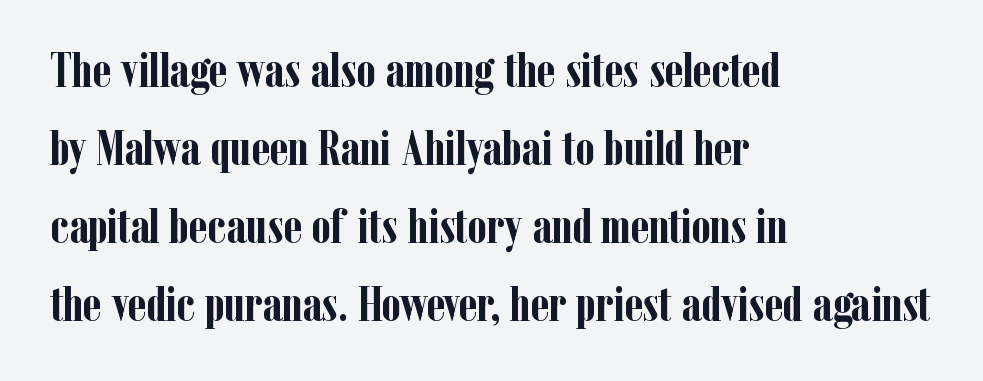
These lines are composed in type with serifs. Posture: upright roman. Nothing unusual about the tracking: characters are spaced as the font intends. The letters are bold, with thick, heavy strokes.
